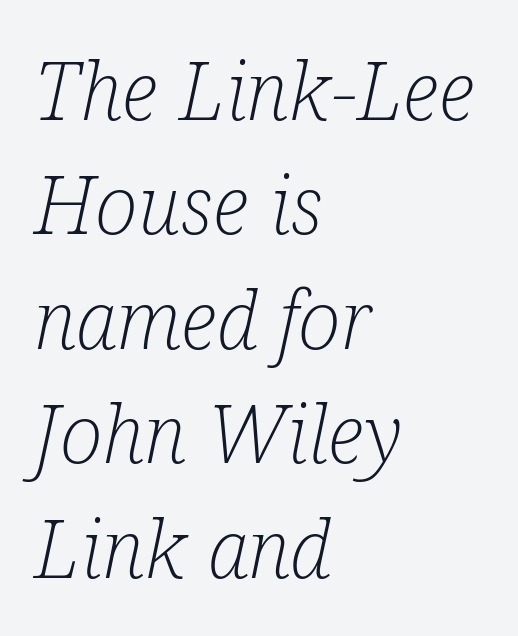
Q: Is the text bold? A: No.
Q: Is the text italic (slanted)? A: Yes, it leans right by about 12 degrees.
Q: Is the typeface a serif or a sans-serif typeface? A: Serif.
Q: Is the text underlined? A: No.
Q: How is the paragraph aligned? A: Left-aligned.
Q: Is the spacing between letters normal or unusually wide? A: Normal.
Q: Is the spacing between lines tight, normal or loose? A: Normal.
Q: Width (condensed, normal, or wide)? A: Condensed.
Q: Stroke contrast? A: Low.
Q: x-height? A: Medium.
Q: Monospaced? A: No.
